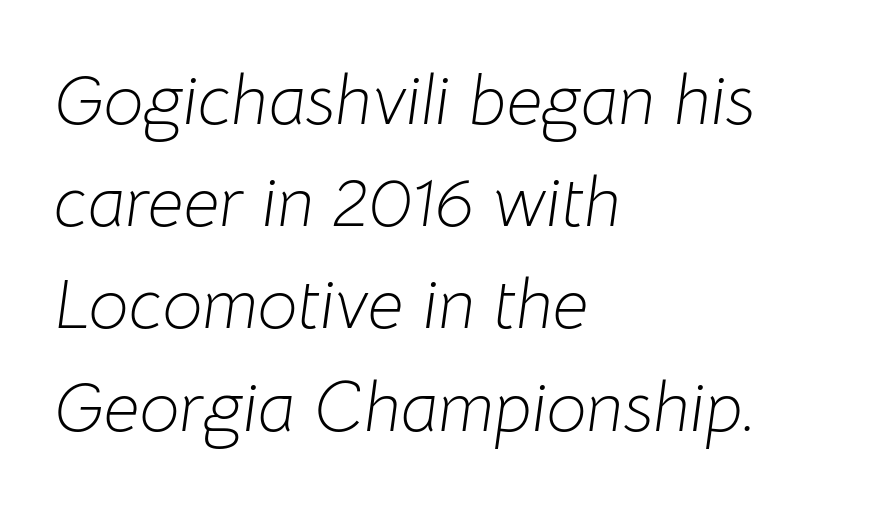
{"italic": "yes", "lean": "right", "slant_degrees": 8, "bold": "no", "weight": "light", "width": "normal", "stroke_contrast": "low", "x_height": "medium", "monospaced": "no", "underline": "no", "align": "left", "line_spacing": "normal", "line_spacing_ratio": 1.44, "letter_spacing": "normal", "letter_spacing_em": 0.0, "glyph_px": 71}
